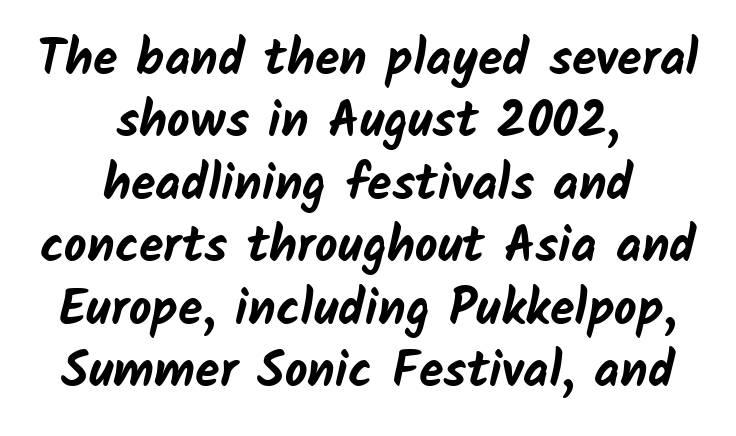
Q: Is the text bold? A: Yes.
Q: Is the typeface a serif or a sans-serif typeface? A: Sans-serif.
Q: Is the text underlined? A: No.
Q: How is the paragraph aligned? A: Centered.
Q: Is the spacing between letters normal or unusually wide? A: Normal.
Q: Is the spacing between lines tight, normal or loose? A: Normal.
Q: Width (condensed, normal, or wide)? A: Normal.
Q: Stroke contrast? A: Low.
Q: x-height? A: Medium.
Q: Monospaced? A: No.
